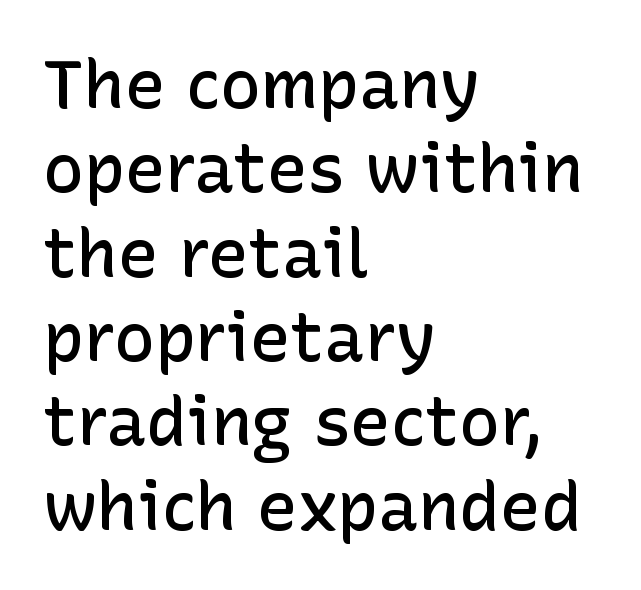
{"serif": "no", "italic": "no", "bold": "semi", "weight": "semibold", "width": "normal", "stroke_contrast": "low", "x_height": "medium", "monospaced": "no", "underline": "no", "align": "left", "line_spacing_ratio": 1.24, "letter_spacing": "normal", "letter_spacing_em": 0.0, "glyph_px": 68}
